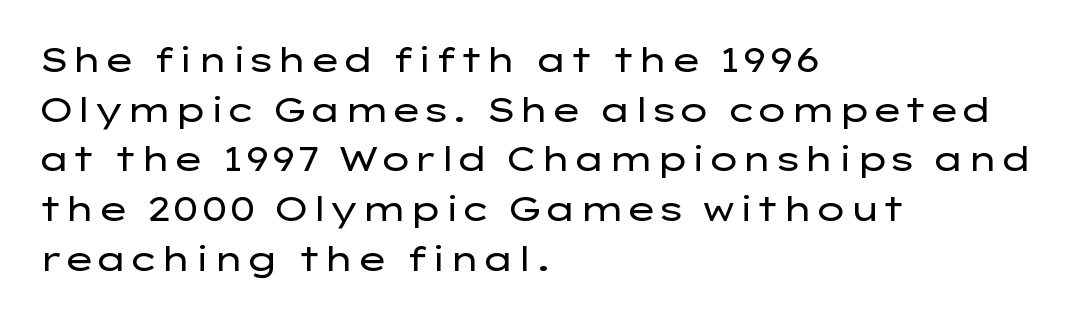
{"serif": "no", "italic": "no", "bold": "no", "weight": "regular", "width": "wide", "stroke_contrast": "low", "x_height": "medium", "monospaced": "no", "underline": "no", "align": "left", "line_spacing": "normal", "line_spacing_ratio": 1.46, "letter_spacing": "normal", "letter_spacing_em": 0.0, "glyph_px": 34}
